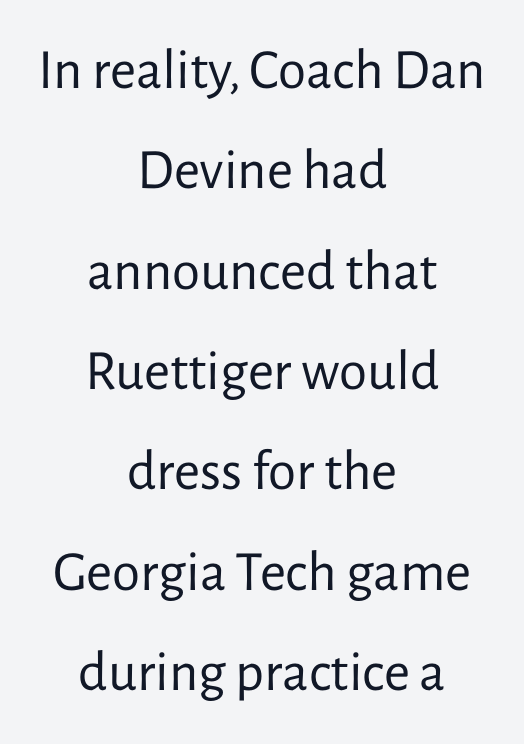
The image shows 57 px regular-weight sans-serif type, upright; set centered, line spacing 1.76x, normal letter spacing, not underlined; low stroke contrast and a medium x-height.
